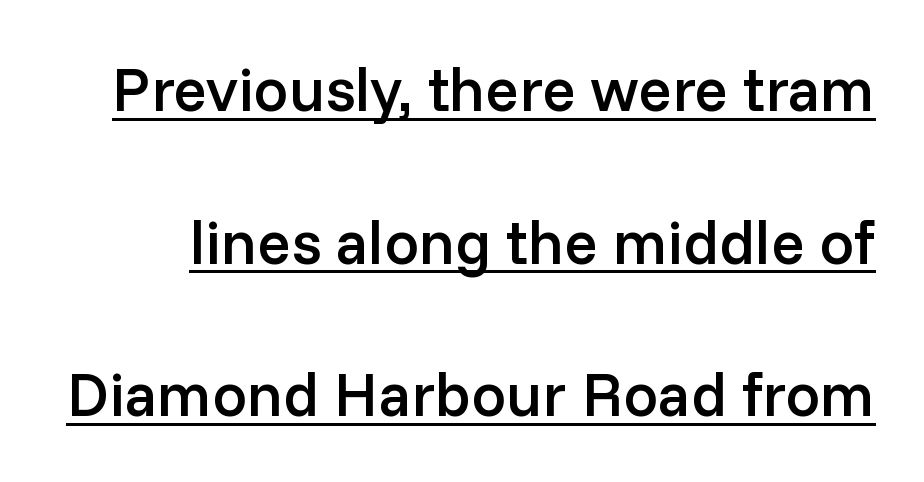
Q: Is the text bold? A: Semi-bold.
Q: Is the text italic (slanted)? A: No, it is upright.
Q: Is the typeface a serif or a sans-serif typeface? A: Sans-serif.
Q: Is the text underlined? A: Yes.
Q: Is the spacing between letters normal or unusually wide? A: Normal.
Q: Is the spacing between lines tight, normal or loose? A: Loose.
Q: Width (condensed, normal, or wide)? A: Normal.
Q: Stroke contrast? A: Low.
Q: x-height? A: Medium.
Q: Monospaced? A: No.
